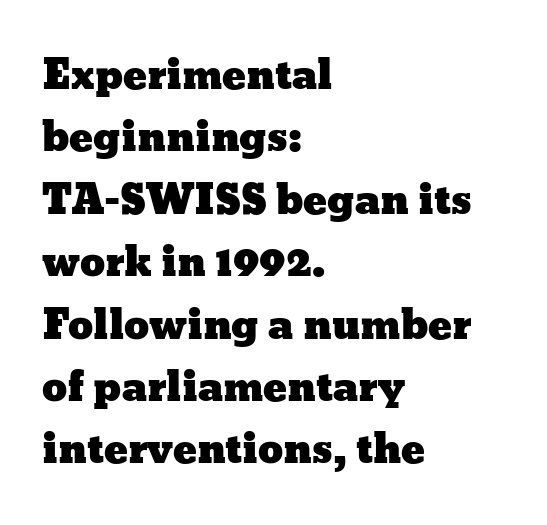
The image shows 40 px wide type, upright; set left-aligned, normal line spacing (1.56x), normal letter spacing, not underlined; low stroke contrast and a medium x-height.
